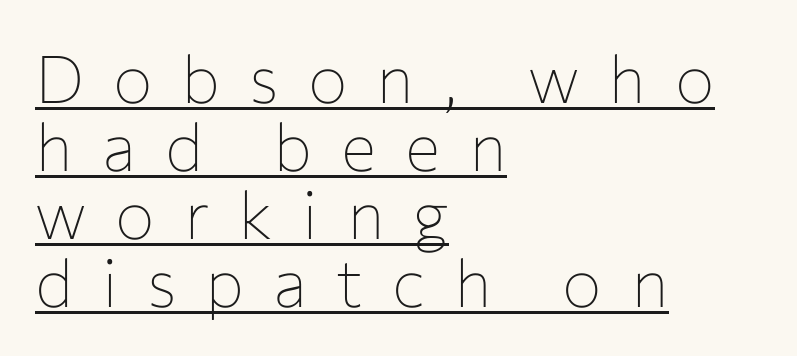
The image shows 66 px thin sans-serif type, upright; set left-aligned, tight line spacing (1.03x), unusually wide letter spacing (+0.44 em), underlined; low stroke contrast and a medium x-height.
